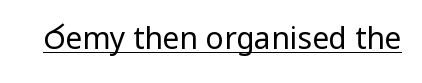
Q: Is the text bold? A: No.
Q: Is the text italic (slanted)? A: No, it is upright.
Q: Is the typeface a serif or a sans-serif typeface? A: Sans-serif.
Q: Is the text underlined? A: Yes.
Q: Is the spacing between letters normal or unusually wide? A: Normal.
Q: Width (condensed, normal, or wide)? A: Normal.
Q: Stroke contrast? A: Low.
Q: x-height? A: Medium.
Q: Monospaced? A: No.
